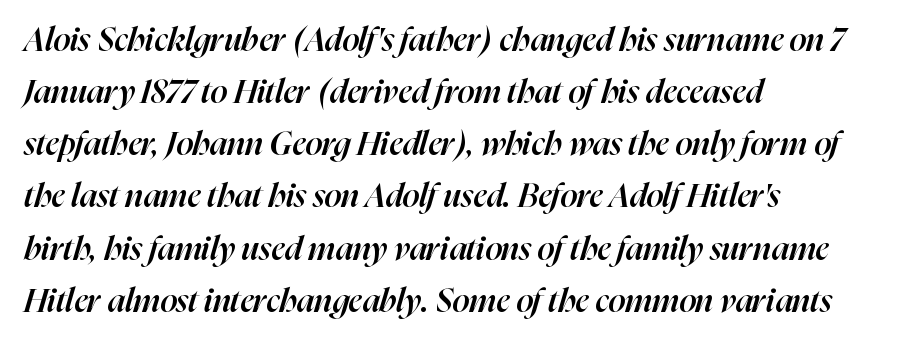
Q: Is the text bold? A: Semi-bold.
Q: Is the text italic (slanted)? A: Yes, it leans right by about 16 degrees.
Q: Is the text underlined? A: No.
Q: How is the paragraph aligned? A: Left-aligned.
Q: Is the spacing between letters normal or unusually wide? A: Normal.
Q: Is the spacing between lines tight, normal or loose? A: Normal.
Q: Width (condensed, normal, or wide)? A: Normal.
Q: Stroke contrast? A: High.
Q: x-height? A: Medium.
Q: Monospaced? A: No.
